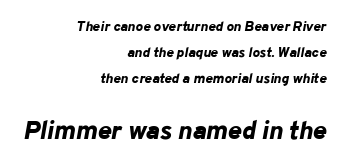
Q: Is the text bold? A: Yes.
Q: Is the text italic (slanted)? A: Yes, it leans right by about 10 degrees.
Q: Is the text underlined? A: No.
Q: How is the paragraph aligned? A: Right-aligned.
Q: Is the spacing between letters normal or unusually wide? A: Normal.
Q: Which block of text is set in a larger size, the first (top) or the second (bottom)? A: The second (bottom) one.
